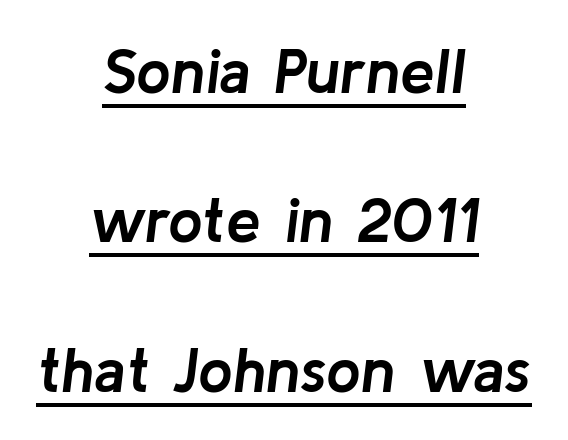
Q: Is the text bold? A: Yes.
Q: Is the text italic (slanted)? A: Yes, it leans right by about 8 degrees.
Q: Is the text underlined? A: Yes.
Q: How is the paragraph aligned? A: Centered.
Q: Is the spacing between letters normal or unusually wide? A: Normal.
Q: Is the spacing between lines tight, normal or loose? A: Loose.
Q: Width (condensed, normal, or wide)? A: Normal.
Q: Stroke contrast? A: Low.
Q: x-height? A: Medium.
Q: Monospaced? A: No.
